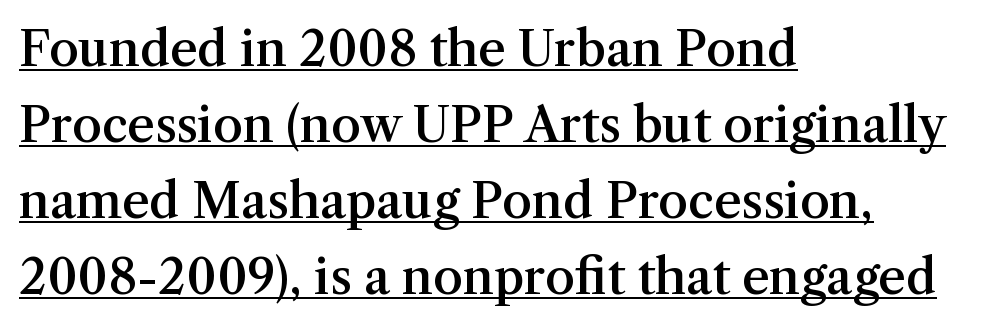
Q: Is the text bold? A: Semi-bold.
Q: Is the text italic (slanted)? A: No, it is upright.
Q: Is the typeface a serif or a sans-serif typeface? A: Serif.
Q: Is the text underlined? A: Yes.
Q: How is the paragraph aligned? A: Left-aligned.
Q: Is the spacing between letters normal or unusually wide? A: Normal.
Q: Is the spacing between lines tight, normal or loose? A: Normal.
Q: Width (condensed, normal, or wide)? A: Normal.
Q: Stroke contrast? A: Medium.
Q: x-height? A: Medium.
Q: Monospaced? A: No.
